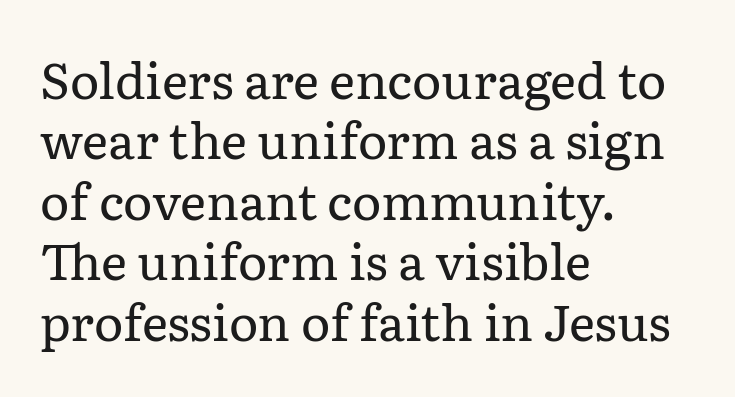
Q: Is the text bold? A: No.
Q: Is the text italic (slanted)? A: No, it is upright.
Q: Is the typeface a serif or a sans-serif typeface? A: Serif.
Q: Is the text underlined? A: No.
Q: How is the paragraph aligned? A: Left-aligned.
Q: Is the spacing between letters normal or unusually wide? A: Normal.
Q: Width (condensed, normal, or wide)? A: Normal.
Q: Stroke contrast? A: Low.
Q: x-height? A: Medium.
Q: Monospaced? A: No.
